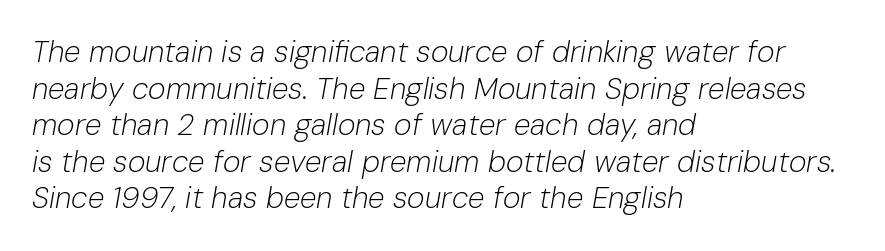
{"italic": "yes", "lean": "right", "slant_degrees": 10, "bold": "no", "weight": "light", "width": "normal", "stroke_contrast": "low", "x_height": "medium", "monospaced": "no", "underline": "no", "align": "left", "line_spacing_ratio": 1.22, "letter_spacing": "normal", "letter_spacing_em": 0.0, "glyph_px": 30}
